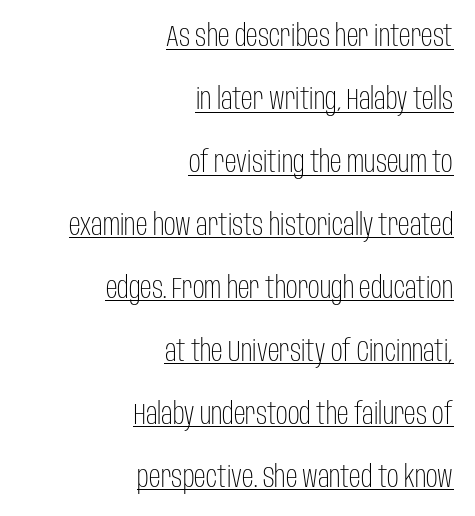
Q: Is the text bold? A: No.
Q: Is the text italic (slanted)? A: No, it is upright.
Q: Is the typeface a serif or a sans-serif typeface? A: Sans-serif.
Q: Is the text underlined? A: Yes.
Q: How is the paragraph aligned? A: Right-aligned.
Q: Is the spacing between letters normal or unusually wide? A: Normal.
Q: Is the spacing between lines tight, normal or loose? A: Loose.
Q: Width (condensed, normal, or wide)? A: Condensed.
Q: Stroke contrast? A: Low.
Q: x-height? A: Large.
Q: Monospaced? A: No.
